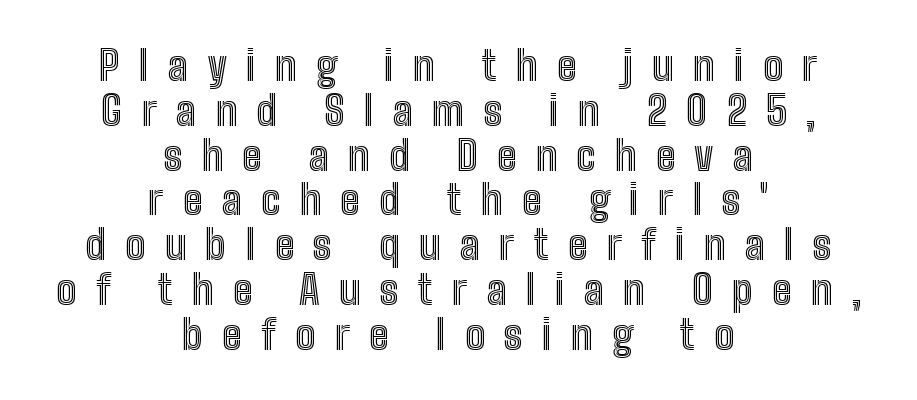
{"italic": "no", "width": "condensed", "x_height": "medium", "monospaced": "no", "underline": "no", "align": "center", "line_spacing": "tight", "line_spacing_ratio": 1.12, "letter_spacing": "wide", "letter_spacing_em": 0.48, "glyph_px": 40}
